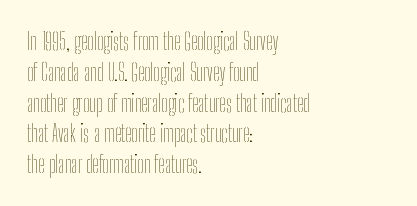
Descenders are the only things crossing below the line. The font sits on the lighter half of the weight spectrum, regular included. Does the copy run flush right? No — it runs flush left. Vertically, the passage feels balanced, rows spaced as you'd expect.
